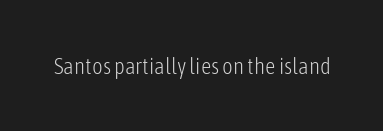
The type is set solid horizontally, with unmodified tracking. Words float on clear page, feet unadorned. A quiet, ordinary-to-light weight characterises the typeface. The type sits square on the baseline with zero lean.
